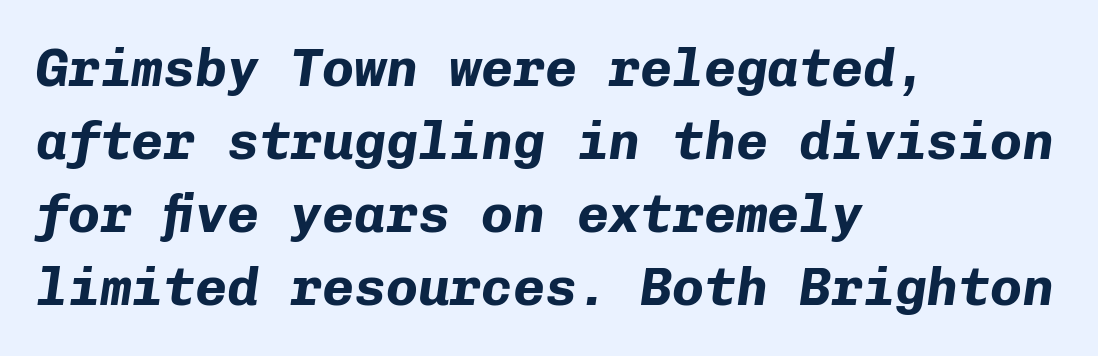
Q: Is the text bold? A: Yes.
Q: Is the text italic (slanted)? A: Yes, it leans right by about 8 degrees.
Q: Is the text underlined? A: No.
Q: How is the paragraph aligned? A: Left-aligned.
Q: Is the spacing between letters normal or unusually wide? A: Normal.
Q: Is the spacing between lines tight, normal or loose? A: Normal.
Q: Width (condensed, normal, or wide)? A: Normal.
Q: Stroke contrast? A: Low.
Q: x-height? A: Medium.
Q: Monospaced? A: Yes.
